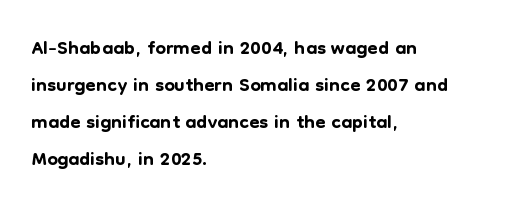
The letters stand upright; this is a roman face. Each word holds together tightly as a unit, with standard inter-letter gaps. The passage shown is typed in a proportional face where columns would drift. The baseline area is clear.
